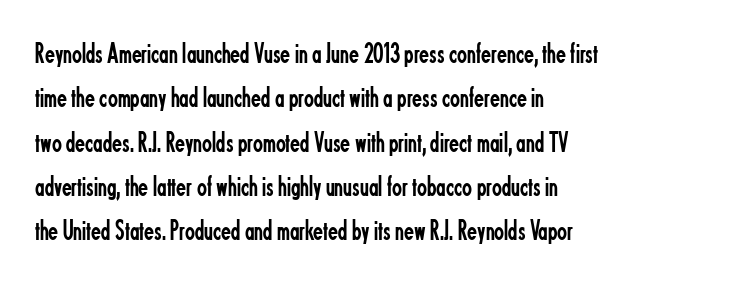
{"serif": "no", "italic": "no", "bold": "no", "weight": "regular", "width": "condensed", "stroke_contrast": "low", "x_height": "small", "monospaced": "no", "underline": "no", "align": "left", "line_spacing": "normal", "line_spacing_ratio": 1.53, "letter_spacing": "normal", "letter_spacing_em": 0.0, "glyph_px": 29}
